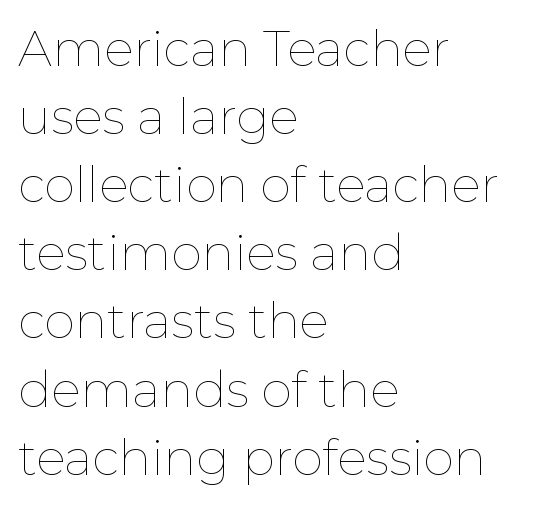
{"italic": "no", "bold": "no", "weight": "thin", "width": "normal", "stroke_contrast": "low", "x_height": "medium", "monospaced": "no", "underline": "no", "align": "left", "line_spacing": "normal", "line_spacing_ratio": 1.39, "letter_spacing": "normal", "letter_spacing_em": 0.0, "glyph_px": 49}
